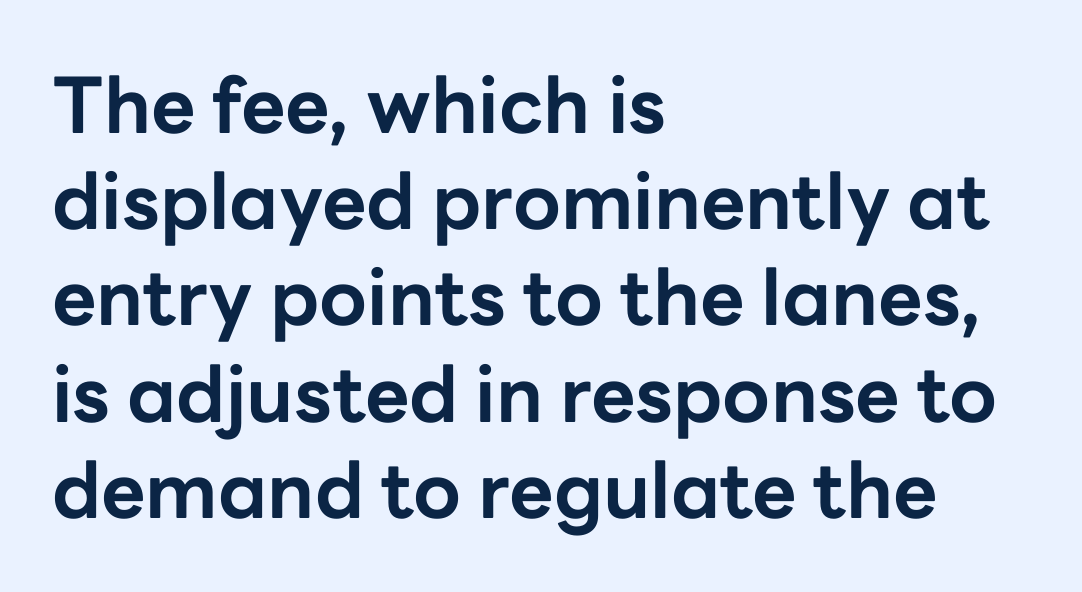
The image shows 77 px bold sans-serif type, upright; set left-aligned, normal line spacing (1.25x), normal letter spacing, not underlined; low stroke contrast and a medium x-height.
